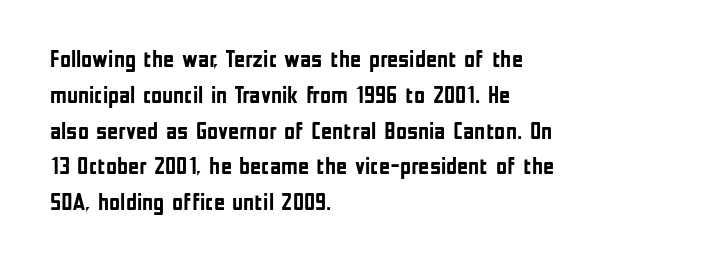
Italic: no, the glyphs are upright roman. Reading down the column, the eye jumps a familiar distance to each next line. Each row of text sits above clean, open space. Chunky letters — that's bold for sure.
